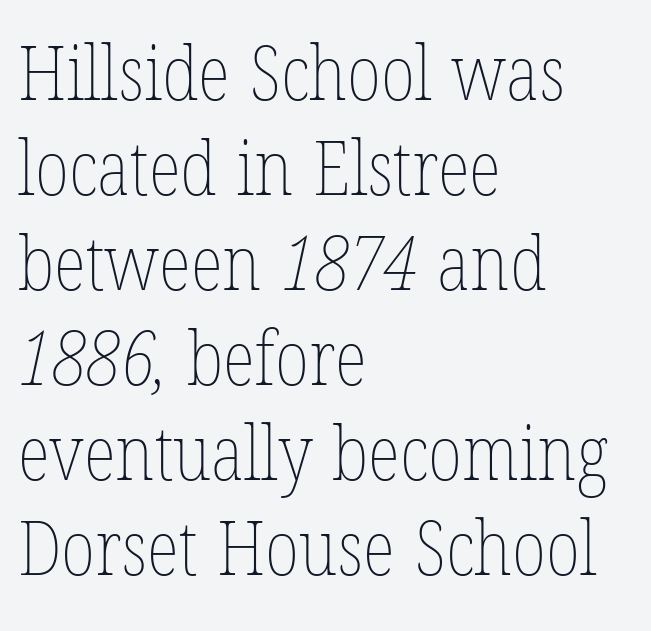
Q: Is the text bold? A: No.
Q: Is the text underlined? A: No.
Q: How is the paragraph aligned? A: Left-aligned.
Q: Is the spacing between letters normal or unusually wide? A: Normal.
Q: Is the spacing between lines tight, normal or loose? A: Normal.
Q: Width (condensed, normal, or wide)? A: Condensed.
Q: Stroke contrast? A: Low.
Q: x-height? A: Medium.
Q: Monospaced? A: No.
